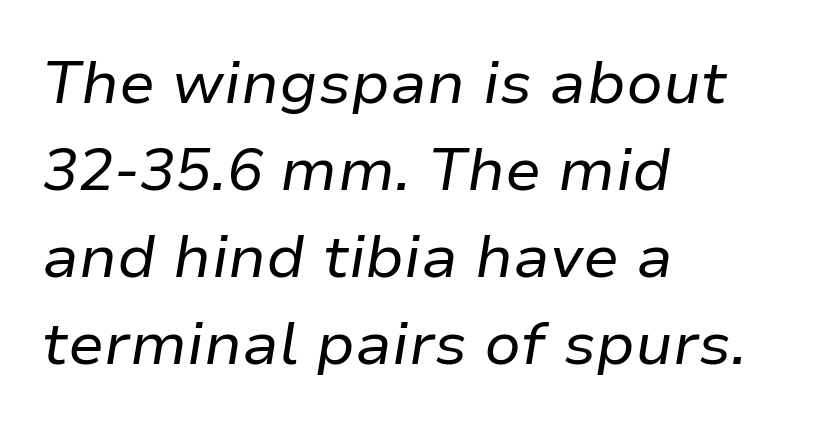
The image shows 60 px regular-weight type, italic (leaning right); set left-aligned, normal line spacing (1.45x), normal letter spacing, not underlined; low stroke contrast and a medium x-height.
